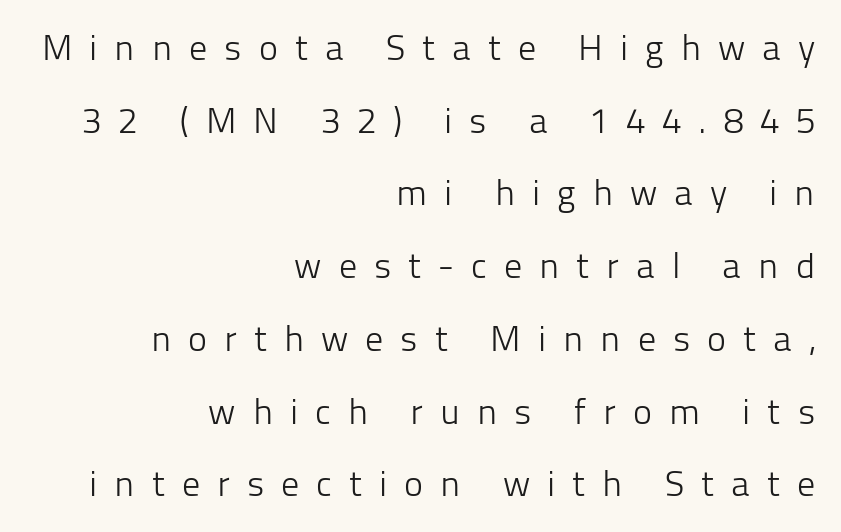
Summary of vertical rhythm: relaxed, with wide interline spacing. You can tell from the bare stems that sans-serif type was used. These lines stack with their right ends in a neat column. The lettering holds an erect, upright posture throughout.
